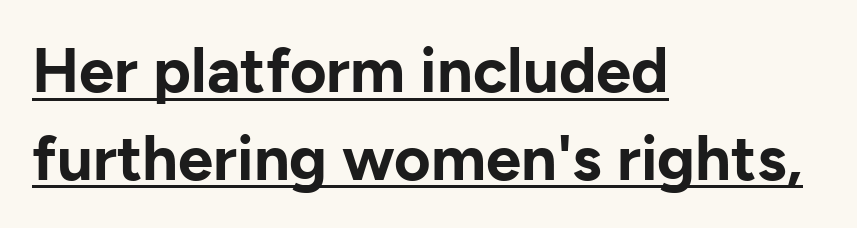
{"serif": "no", "italic": "no", "bold": "yes", "weight": "bold", "width": "normal", "stroke_contrast": "low", "x_height": "medium", "monospaced": "no", "underline": "yes", "align": "left", "line_spacing": "normal", "line_spacing_ratio": 1.39, "letter_spacing": "normal", "letter_spacing_em": 0.0, "glyph_px": 63}
